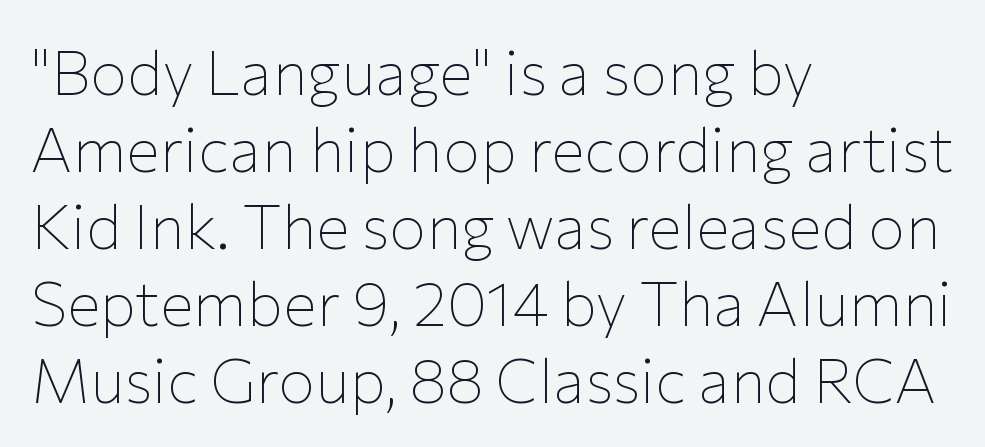
Q: Is the text bold? A: No.
Q: Is the text italic (slanted)? A: No, it is upright.
Q: Is the typeface a serif or a sans-serif typeface? A: Sans-serif.
Q: Is the text underlined? A: No.
Q: How is the paragraph aligned? A: Left-aligned.
Q: Is the spacing between letters normal or unusually wide? A: Normal.
Q: Width (condensed, normal, or wide)? A: Normal.
Q: Stroke contrast? A: Low.
Q: x-height? A: Medium.
Q: Monospaced? A: No.
